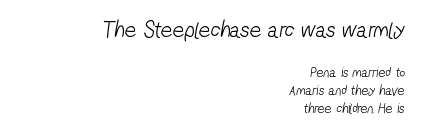
Q: Is the text bold? A: No.
Q: Is the text underlined? A: No.
Q: How is the paragraph aligned? A: Right-aligned.
Q: Is the spacing between letters normal or unusually wide? A: Normal.
Q: Is the spacing between lines tight, normal or loose? A: Normal.
Q: Which block of text is set in a larger size, the first (top) or the second (bottom)? A: The first (top) one.
